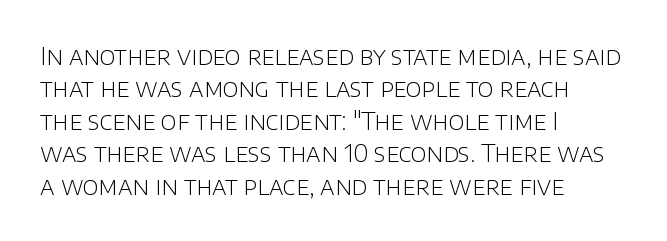
The image shows 24 px text type, upright; set left-aligned, normal line spacing (1.35x), normal letter spacing, not underlined.
